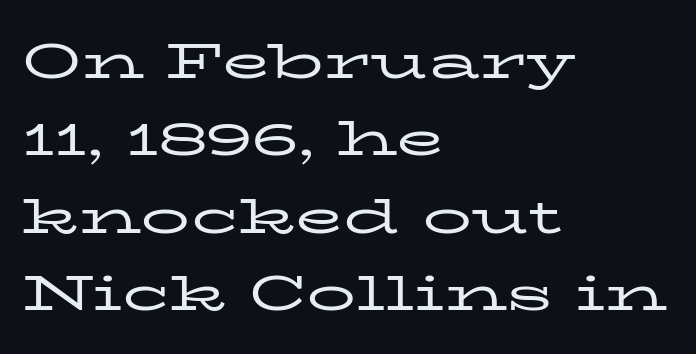
The strokes are not fattened; the text isn't bold. Glyph-to-glyph distance matches everyday printed text. These lines are rendered in a variable-pitch font. In terms of posture, this sample is upright. I'd call this a serif setting — the letters wear small feet. Short and long lines alike share a common starting point at left.
